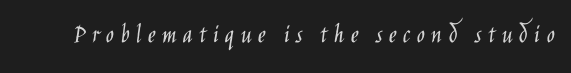
{"bold": "no", "underline": "no", "letter_spacing": "wide", "letter_spacing_em": 0.23, "glyph_px": 27}
